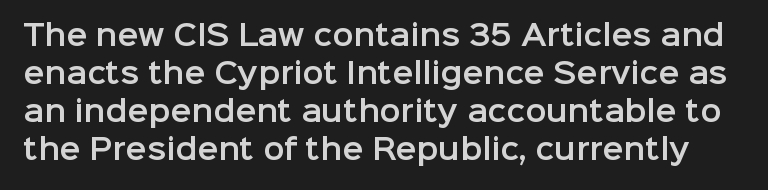
Is the letter spacing exaggerated? No — it looks like the ordinary default. You could not count columns in this text — the font is proportionally spaced. The rows are spaced the way most documents space them. The area under the type is left untouched. Posture: upright roman. The typeface chosen for these lines omits serifs.
